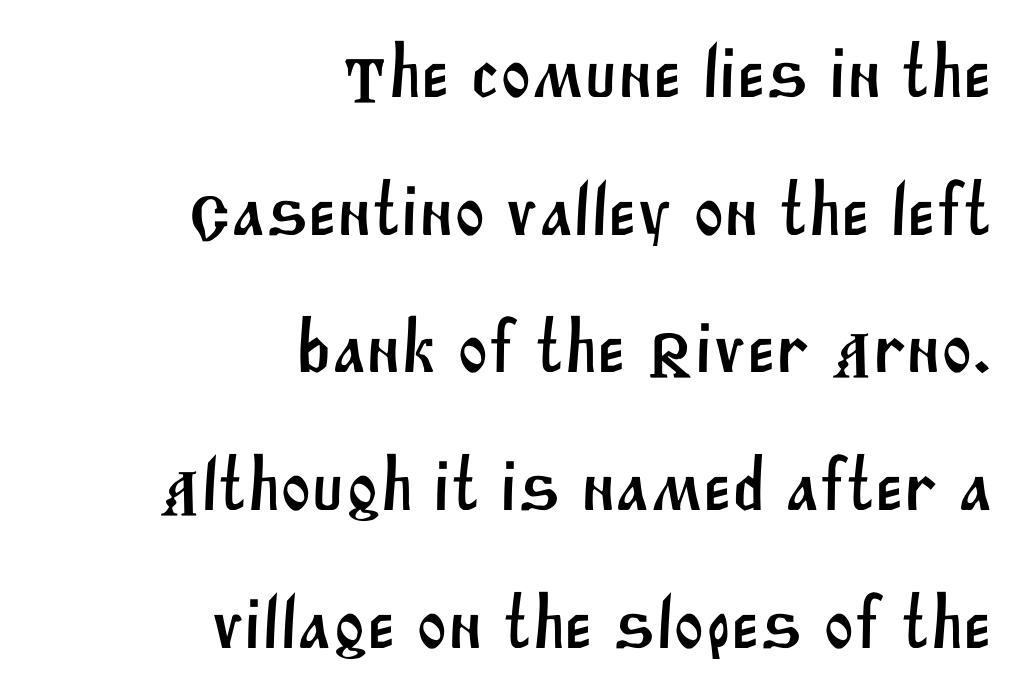
The passage shown is typed in a proportional face where columns would drift. The passage shown has conventional tracking throughout. Letterform terminals end flat and unadorned throughout the passage. The passage shown is not underscored anywhere. Every row of glyphs terminates at an identical x-position on the right.
